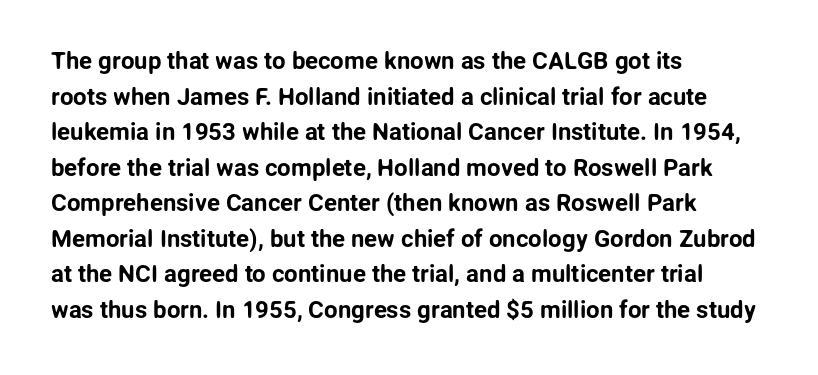
{"italic": "no", "underline": "no", "align": "left", "line_spacing": "normal", "line_spacing_ratio": 1.48, "letter_spacing": "normal", "letter_spacing_em": 0.0, "glyph_px": 24}
